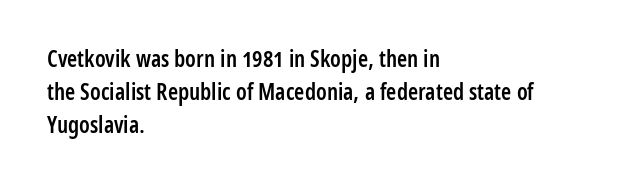
{"italic": "no", "bold": "semi", "underline": "no", "align": "left", "line_spacing": "normal", "line_spacing_ratio": 1.43, "letter_spacing": "normal", "letter_spacing_em": 0.0, "glyph_px": 23}
